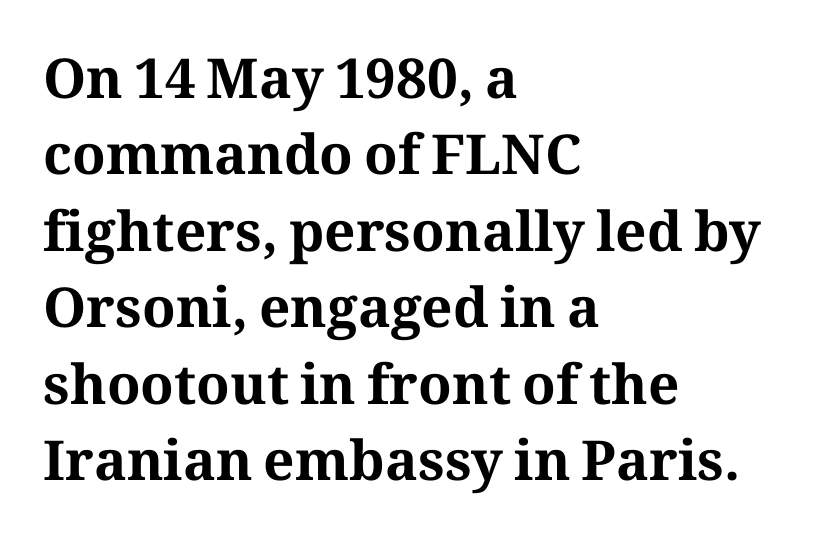
The letters stand straight up with perfectly vertical stems. Which margin do the lines hug? The left one — the right edge is uneven. The glyphs are unaccompanied by any horizontal stroke below them. This sample has the flowing, uneven cadence of proportional lettering. Yep, those are serifs on the letters. These lines sit exactly where default settings would place them.
